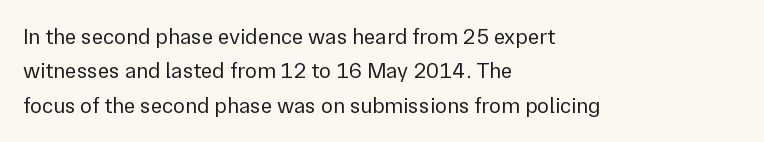
The specimen reads as upright at a glance. Is the stroke heavy? The answer is a plain regular-or-lighter. Clear beneath every line of the passage. Notice how descenders clear the ascenders below comfortably — that's standard leading.
